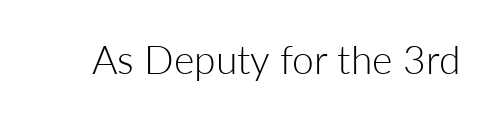
Q: Is the text bold? A: No.
Q: Is the text italic (slanted)? A: No, it is upright.
Q: Is the typeface a serif or a sans-serif typeface? A: Sans-serif.
Q: Is the text underlined? A: No.
Q: Is the spacing between letters normal or unusually wide? A: Normal.
Q: Width (condensed, normal, or wide)? A: Normal.
Q: Stroke contrast? A: Low.
Q: x-height? A: Medium.
Q: Monospaced? A: No.
